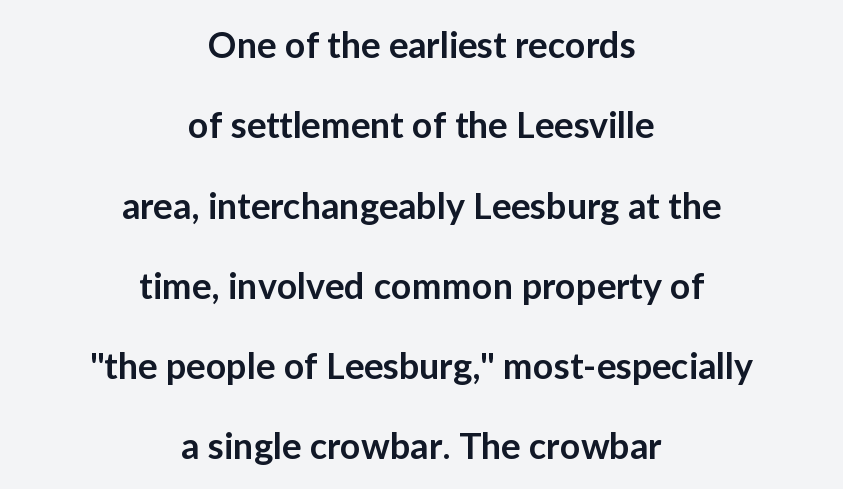
Notice how the stems are strictly vertical — no italics here. These lines are centered, leaving both edges ragged. Is this a fixed-width face? No — the glyphs have proportional, varying widths. What's the leading like? Stretched, with rows far apart. Nobody touched the tracking dial on this one. What weight is shown? A semibold, between regular and bold.
